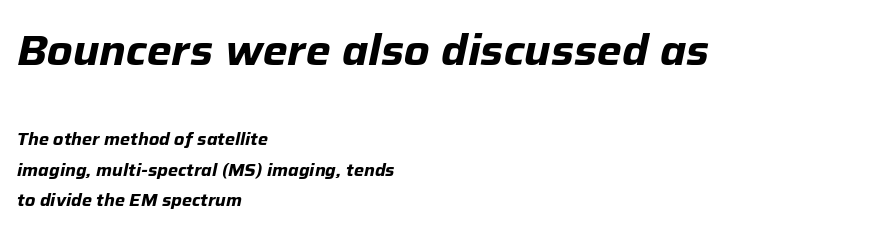
Is the type slanted? Yes — the strokes lean at a clear angle. The passage shown is not underscored anywhere. This rendering leaves character spacing at its baseline value. Thick stems and heavy bowls — unmistakably bold. The first block has been scaled up relative to the second.
